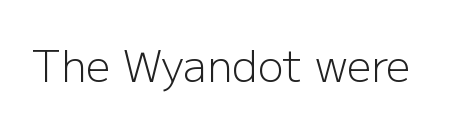
The lettering holds an erect, upright posture throughout. Summary of weight: not heavy and not bold. What stands out about the letter spacing? Nothing — it is the standard amount. The space beneath each line is pristine and unruled.
